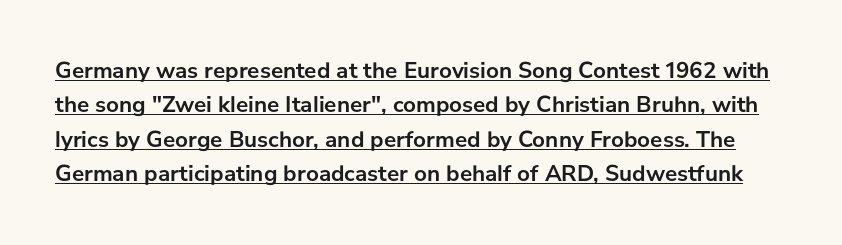
{"italic": "no", "bold": "yes", "underline": "yes", "line_spacing": "normal", "line_spacing_ratio": 1.5, "letter_spacing": "normal", "letter_spacing_em": 0.0, "glyph_px": 23}
